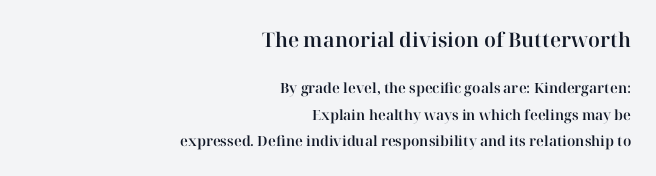
Q: Is the text italic (slanted)? A: No, it is upright.
Q: Is the text underlined? A: No.
Q: How is the paragraph aligned? A: Right-aligned.
Q: Is the spacing between letters normal or unusually wide? A: Normal.
Q: Which block of text is set in a larger size, the first (top) or the second (bottom)? A: The first (top) one.
